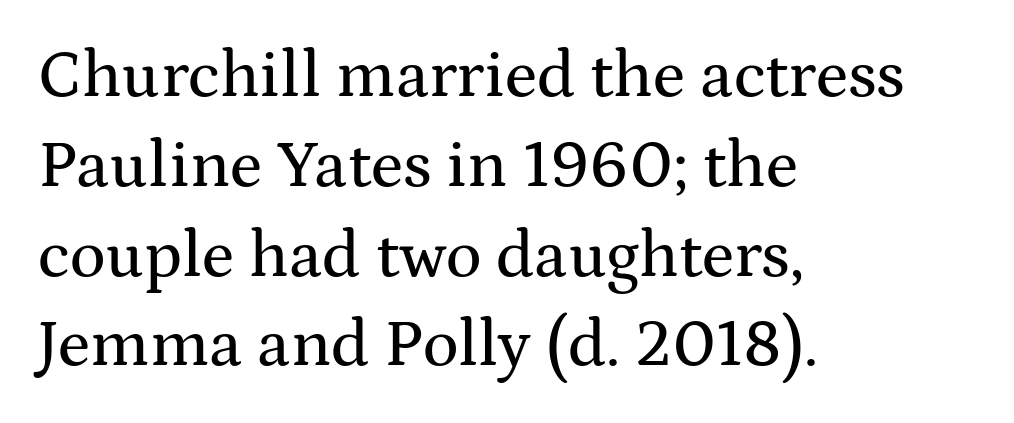
The baseline area is clear. Posture: straight, roman, zero tilt. Classification — serif. Proportional: the letters do not fall into vertical columns. Regarding leading, the lines here are spaced in the standard way. Look at the tracking — it's just the regular setting, nothing added.
